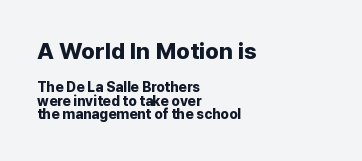
{"italic": "no", "bold": "yes", "underline": "no", "align": "left", "line_spacing": "tight", "line_spacing_ratio": 0.98, "letter_spacing": "normal", "letter_spacing_em": 0.0, "larger_block": "first", "size_ratio": 1.64, "glyph_px": 23}
